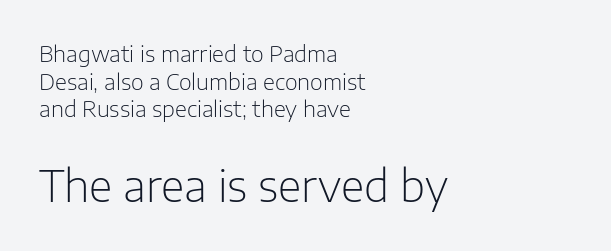
{"serif": "no", "italic": "no", "bold": "no", "weight": "light", "width": "normal", "stroke_contrast": "low", "x_height": "medium", "monospaced": "no", "underline": "no", "align": "left", "line_spacing": "normal", "line_spacing_ratio": 1.26, "letter_spacing": "normal", "letter_spacing_em": 0.0, "larger_block": "second", "size_ratio": 1.95, "glyph_px": 43}
